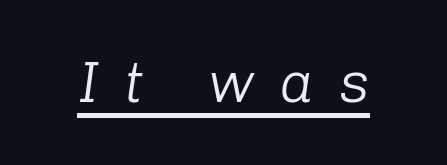
The image shows 57 px light type, italic (leaning right); set unusually wide letter spacing (+0.44 em), underlined; low stroke contrast and a medium x-height.
